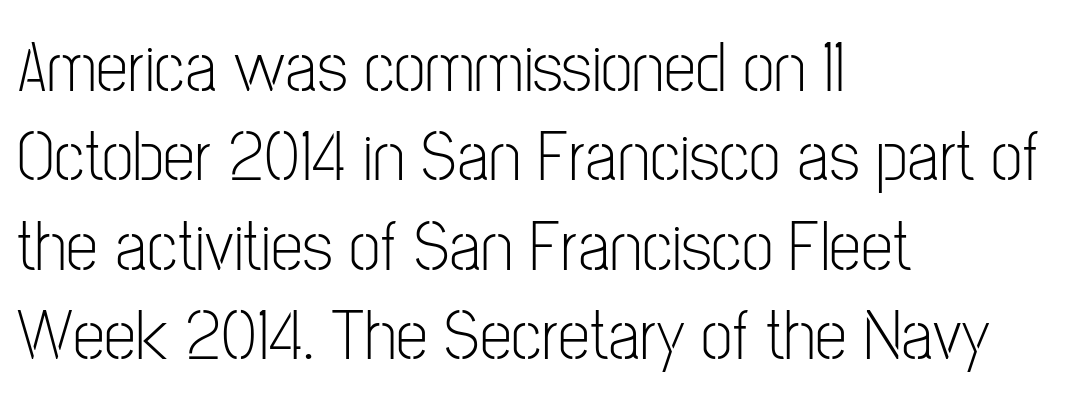
The image shows 72 px light, condensed sans-serif type, upright; set left-aligned, line spacing 1.24x, normal letter spacing, not underlined; low stroke contrast and a medium x-height.
